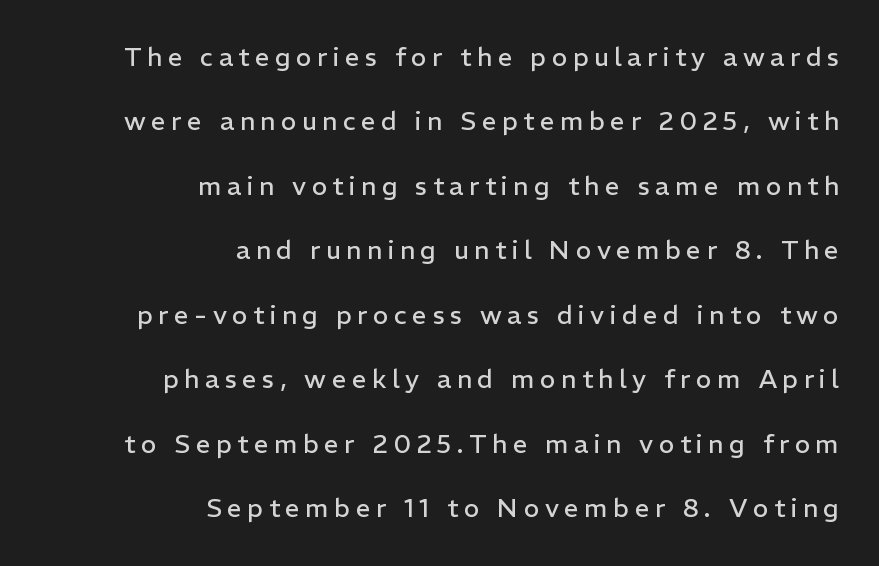
{"italic": "no", "bold": "no", "underline": "no", "align": "right", "line_spacing": "loose", "line_spacing_ratio": 2.48, "letter_spacing": "wide", "letter_spacing_em": 0.21, "glyph_px": 26}
